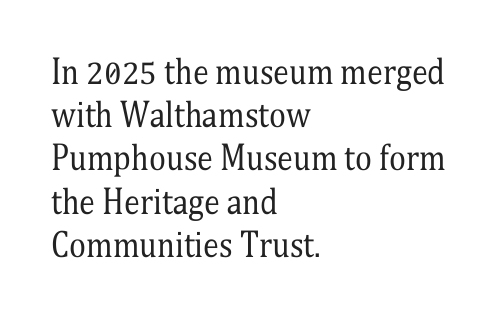
{"serif": "yes", "italic": "no", "bold": "no", "weight": "regular", "width": "condensed", "stroke_contrast": "medium", "x_height": "medium", "monospaced": "no", "underline": "no", "align": "left", "line_spacing": "normal", "line_spacing_ratio": 1.35, "letter_spacing": "normal", "letter_spacing_em": 0.0, "glyph_px": 32}
